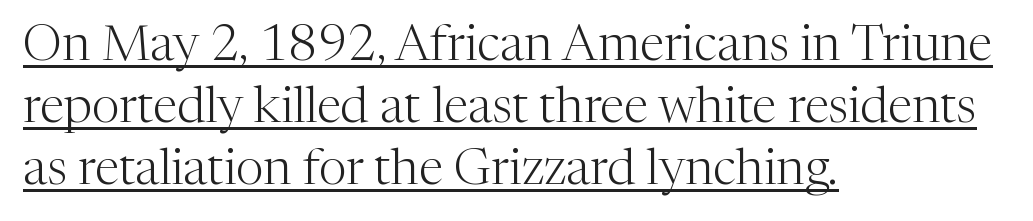
Here the designer chose a conventional face with non-uniform glyph widths. Is this a sans? No — the strokes have serifs. Observe the ordinary spacing: letters are neighbours, not strangers. In designer terms, the underline attribute is active on this setting.
